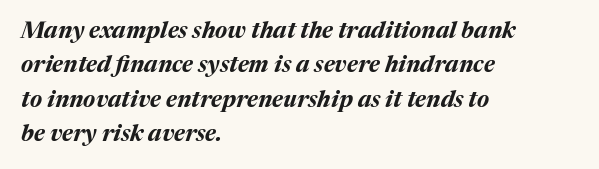
{"italic": "yes", "lean": "right", "slant_degrees": 17, "bold": "yes", "underline": "no", "align": "left", "line_spacing": "normal", "line_spacing_ratio": 1.49, "letter_spacing": "normal", "letter_spacing_em": 0.0, "glyph_px": 23}
